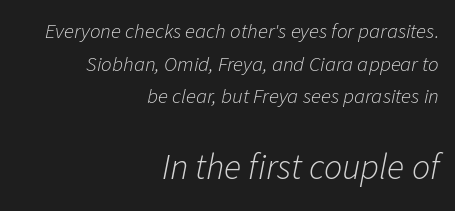
{"italic": "yes", "lean": "right", "slant_degrees": 11, "bold": "no", "weight": "light", "width": "normal", "stroke_contrast": "low", "x_height": "medium", "monospaced": "no", "underline": "no", "align": "right", "line_spacing": "normal", "line_spacing_ratio": 1.55, "letter_spacing": "normal", "letter_spacing_em": 0.0, "larger_block": "second", "size_ratio": 1.71, "glyph_px": 36}
